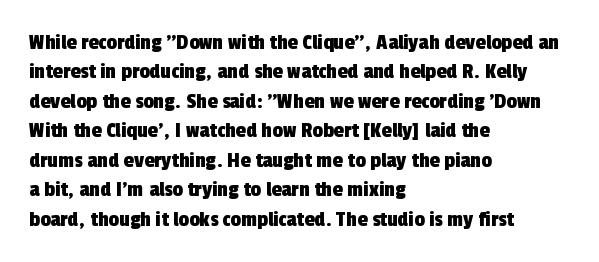
The image shows 23 px text type; set left-aligned, normal line spacing (1.28x), normal letter spacing, not underlined.
